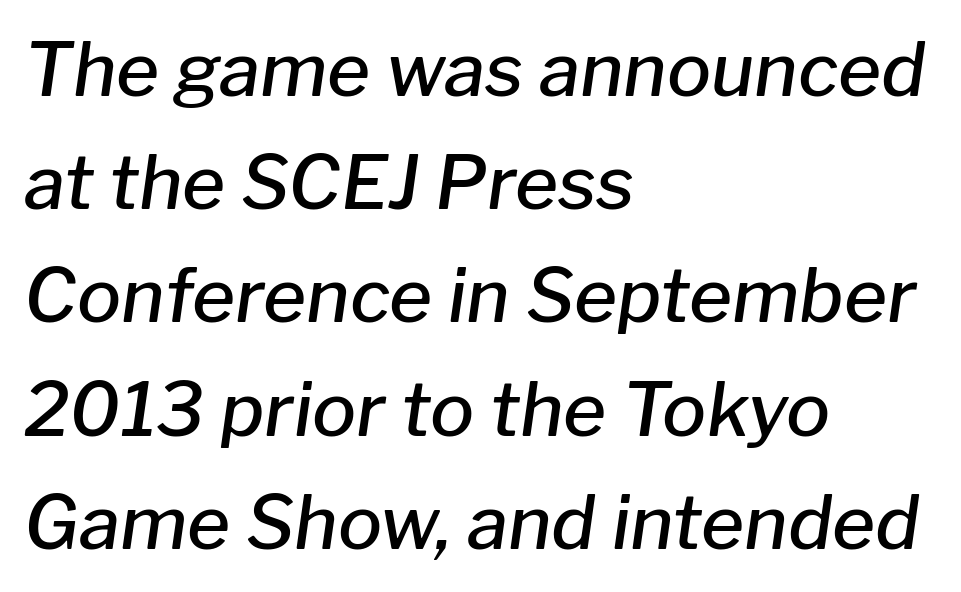
Q: Is the text bold? A: Semi-bold.
Q: Is the text italic (slanted)? A: Yes, it leans right by about 8 degrees.
Q: Is the text underlined? A: No.
Q: How is the paragraph aligned? A: Left-aligned.
Q: Is the spacing between letters normal or unusually wide? A: Normal.
Q: Is the spacing between lines tight, normal or loose? A: Normal.
Q: Width (condensed, normal, or wide)? A: Normal.
Q: Stroke contrast? A: Low.
Q: x-height? A: Medium.
Q: Monospaced? A: No.
